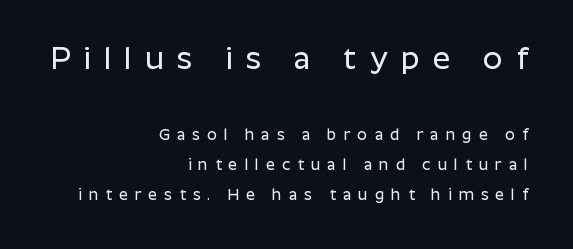
The image shows 31 px sans-serif type, upright; set right-aligned, line spacing 1.87x, unusually wide letter spacing (+0.43 em), not underlined; the first (top) block is 1.94x larger; low stroke contrast and a medium x-height.
